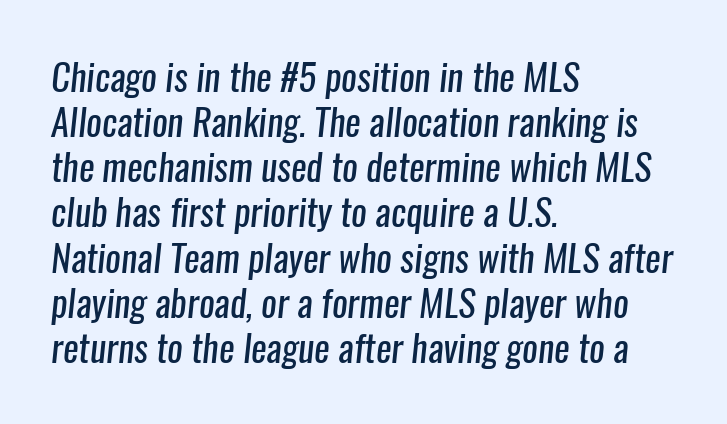
{"serif": "no", "bold": "no", "weight": "regular", "width": "condensed", "stroke_contrast": "low", "x_height": "medium", "monospaced": "no", "underline": "no", "align": "left", "line_spacing_ratio": 1.22, "letter_spacing": "normal", "letter_spacing_em": 0.0, "glyph_px": 37}
